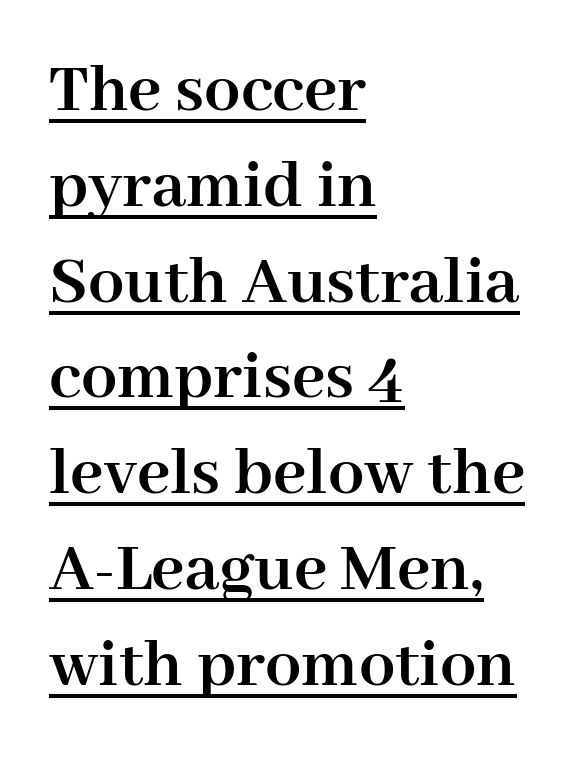
Q: Is the text bold? A: Yes.
Q: Is the text italic (slanted)? A: No, it is upright.
Q: Is the typeface a serif or a sans-serif typeface? A: Serif.
Q: Is the text underlined? A: Yes.
Q: How is the paragraph aligned? A: Left-aligned.
Q: Is the spacing between letters normal or unusually wide? A: Normal.
Q: Is the spacing between lines tight, normal or loose? A: Normal.
Q: Width (condensed, normal, or wide)? A: Normal.
Q: Stroke contrast? A: High.
Q: x-height? A: Medium.
Q: Monospaced? A: No.
